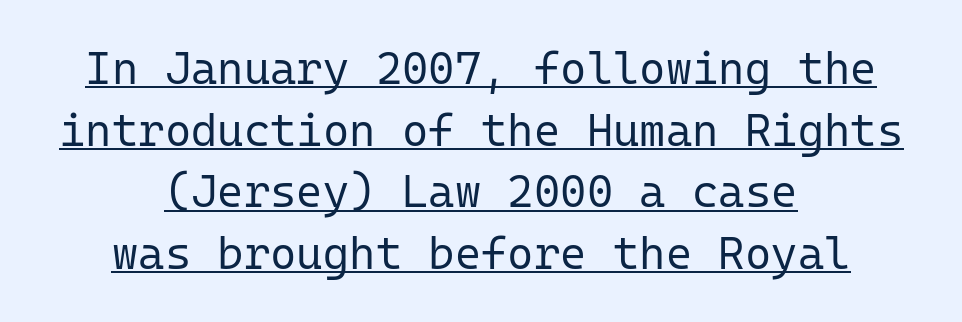
The image shows 45 px regular-weight sans-serif type, upright, monospaced; set centered, normal line spacing (1.37x), normal letter spacing, underlined; low stroke contrast and a medium x-height.
